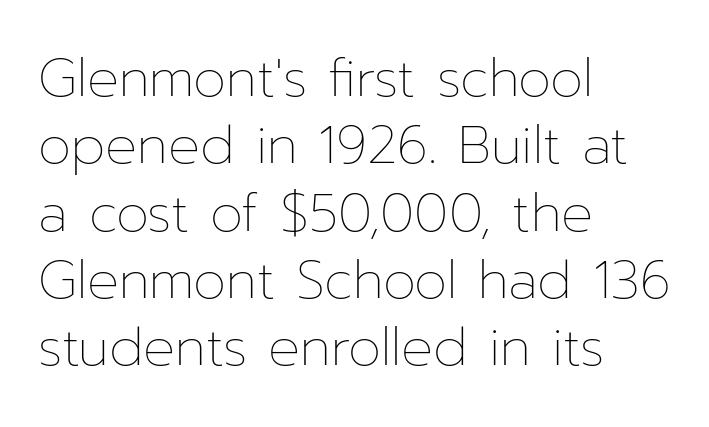
{"italic": "no", "bold": "no", "weight": "thin", "width": "normal", "stroke_contrast": "low", "x_height": "medium", "monospaced": "no", "underline": "no", "align": "left", "line_spacing": "normal", "line_spacing_ratio": 1.27, "letter_spacing": "normal", "letter_spacing_em": 0.0, "glyph_px": 53}
